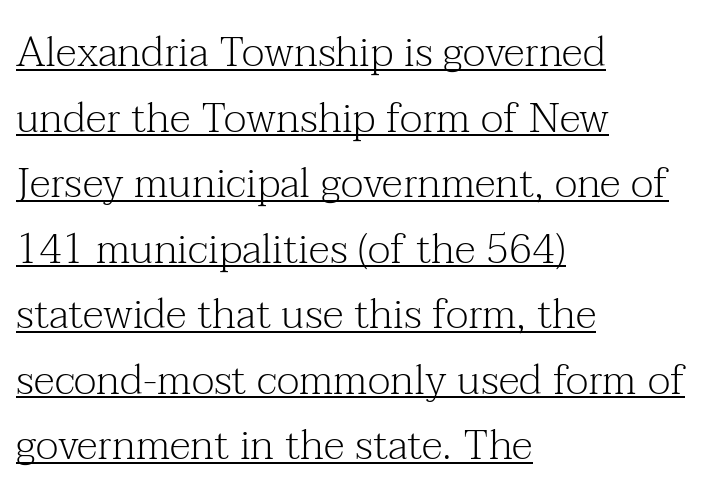
{"serif": "yes", "italic": "no", "bold": "no", "weight": "light", "width": "normal", "stroke_contrast": "medium", "x_height": "medium", "monospaced": "no", "underline": "yes", "align": "left", "line_spacing": "normal", "line_spacing_ratio": 1.56, "letter_spacing": "normal", "letter_spacing_em": 0.0, "glyph_px": 42}
